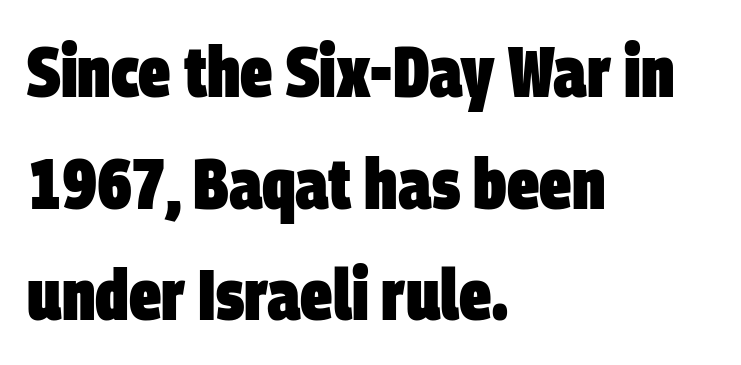
A classic flush-left, rag-right setting is used for this passage. The typesetting leans heavy: a genuine bold. A bare baseline throughout the passage. The designer left line spacing at the default. Is this a sans? Yes — the strokes have no serifs. A typesetter would call this zero additional tracking.
